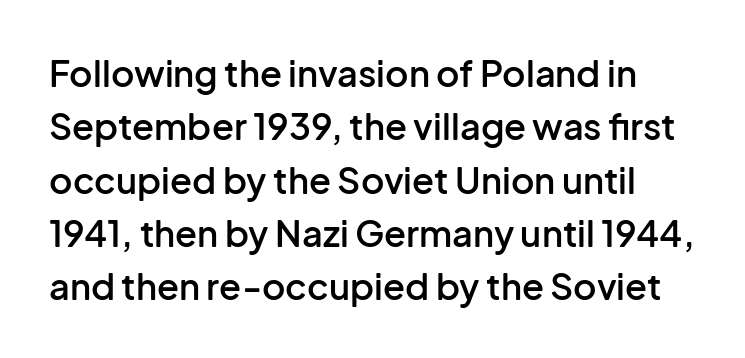
Q: Is the text bold? A: Semi-bold.
Q: Is the text italic (slanted)? A: No, it is upright.
Q: Is the typeface a serif or a sans-serif typeface? A: Sans-serif.
Q: Is the text underlined? A: No.
Q: Is the spacing between letters normal or unusually wide? A: Normal.
Q: Is the spacing between lines tight, normal or loose? A: Normal.
Q: Width (condensed, normal, or wide)? A: Normal.
Q: Stroke contrast? A: Low.
Q: x-height? A: Medium.
Q: Monospaced? A: No.
